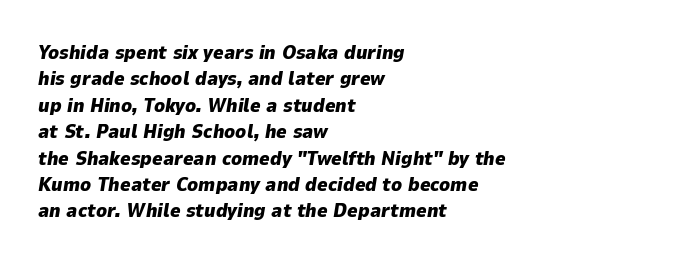
Evenly set lines give the paragraph a standard silhouette. Notice how the passage keeps a crisp vertical edge on the left only. Emphasis by weight is at full strength: bold. The passage shown is not underscored anywhere. Style check: oblique. Nothing unusual about the tracking: characters are spaced as the font intends.
